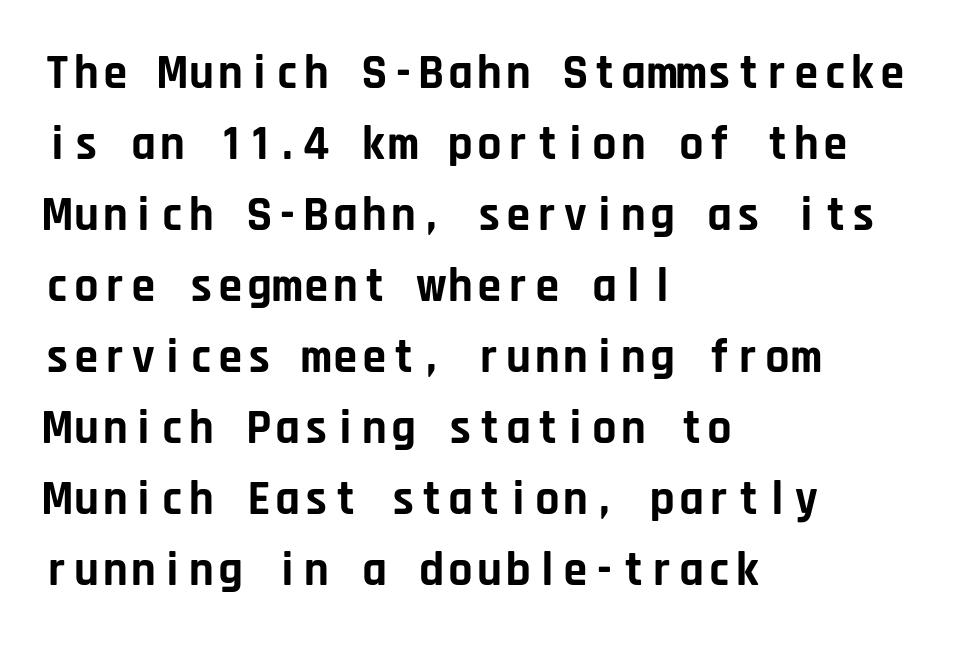
The image shows 48 px bold sans-serif type, upright, monospaced; set left-aligned, normal line spacing (1.48x), normal letter spacing, not underlined; low stroke contrast and a large x-height.
